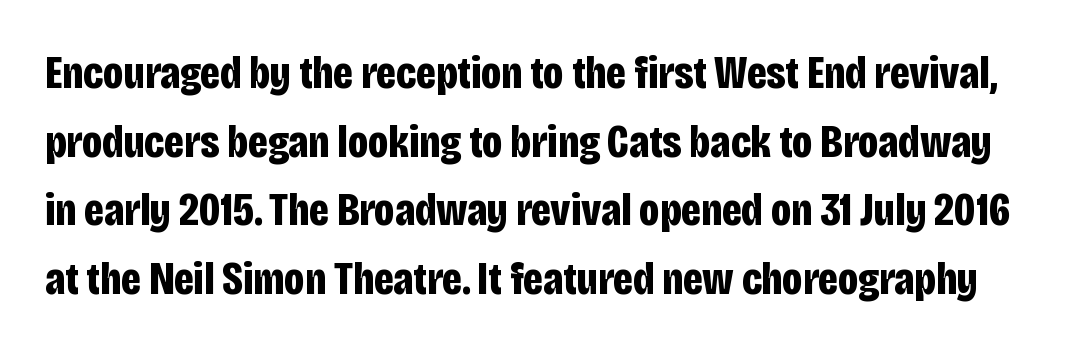
The image shows 46 px bold, condensed sans-serif type, upright; set normal line spacing (1.49x), normal letter spacing, not underlined; low stroke contrast and a large x-height.
